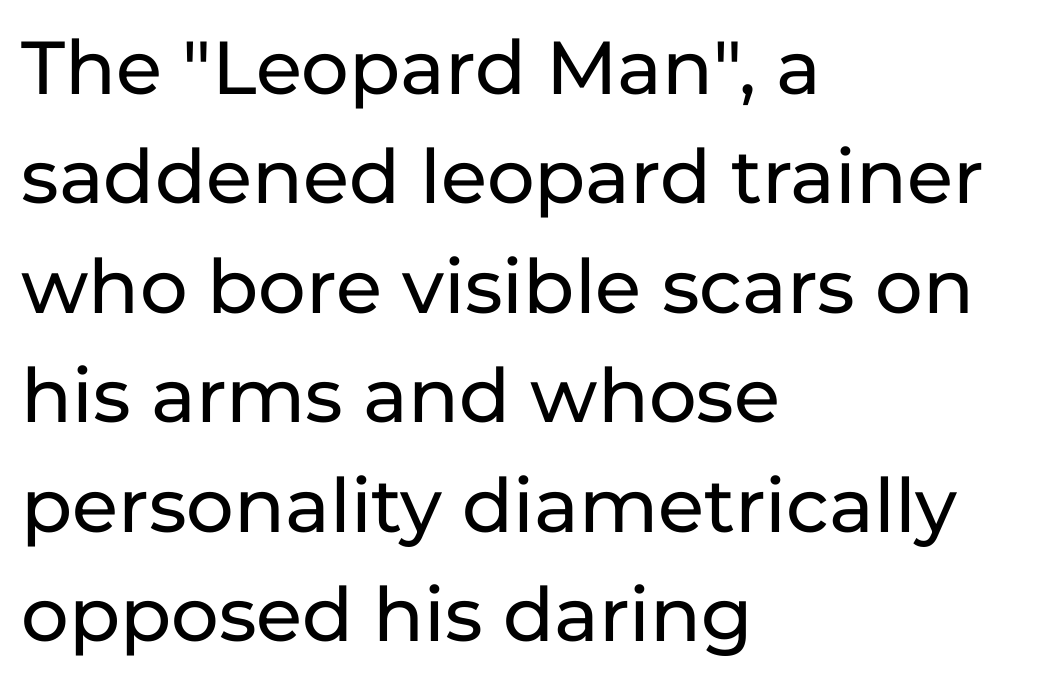
The line texture is even and compact thanks to regular tracking. Each letter keeps its own natural width here, so spacing adapts to shape. The letters stand upright; this is a roman face. I'd call this a sans setting — the letters go barefoot. The area under the type is left untouched.
